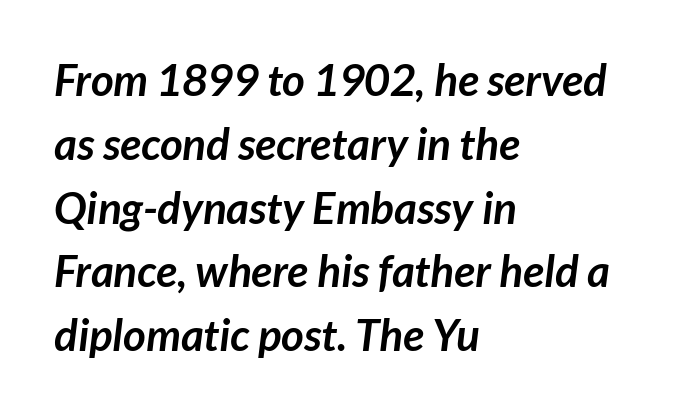
The image shows 44 px semibold sans-serif type; set left-aligned, normal line spacing (1.45x), normal letter spacing, not underlined; low stroke contrast and a medium x-height.
